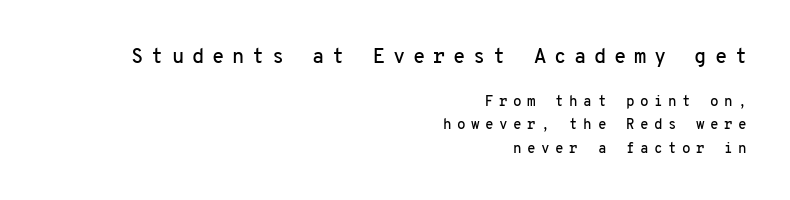
The composition opens big and finishes small. Descenders are the only things crossing below the line. The rendering uses a moderate line-height, typical for paragraphs. Leftover space on each line is placed entirely before the opening word. Characters follow at a spacing far wider than the type designer built in. Posture: upright roman.
